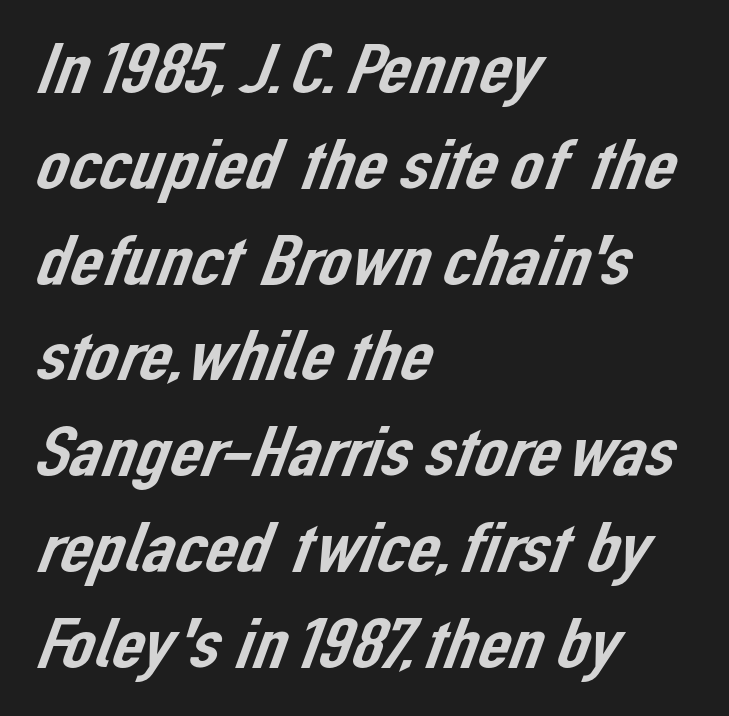
{"serif": "no", "width": "normal", "stroke_contrast": "low", "x_height": "medium", "monospaced": "no", "underline": "no", "align": "left", "line_spacing": "normal", "line_spacing_ratio": 1.33, "letter_spacing": "normal", "letter_spacing_em": 0.0, "glyph_px": 72}
